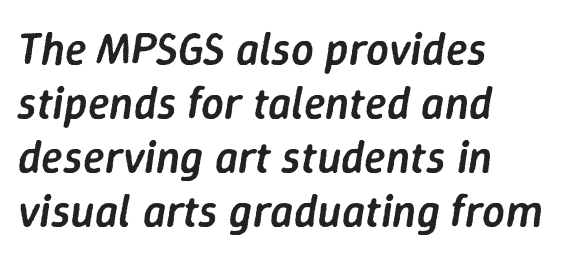
The image shows 45 px semibold type, italic (leaning right); set left-aligned, line spacing 1.2x, normal letter spacing, not underlined; low stroke contrast and a medium x-height.
